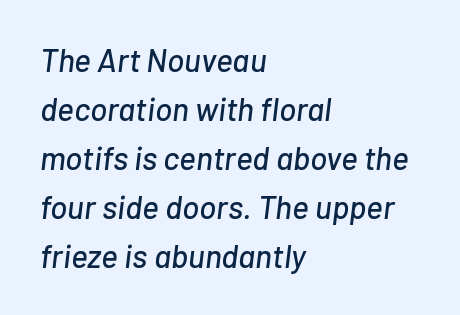
The line texture is even and compact thanks to regular tracking. Note the varied advance widths — an 'i' is clearly narrower than an 'm'. The passage shown leans; its letterforms are oblique. Beneath every word, the page is bare. The typesetter chose a ragged-right arrangement here.
